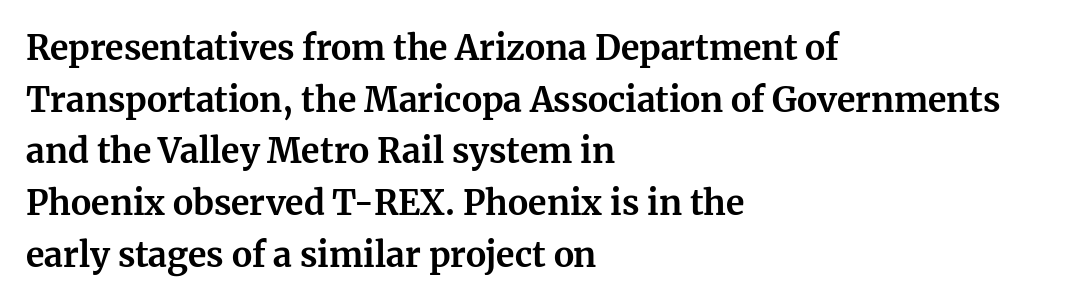
Q: Is the text bold? A: Yes.
Q: Is the text italic (slanted)? A: No, it is upright.
Q: Is the typeface a serif or a sans-serif typeface? A: Serif.
Q: Is the text underlined? A: No.
Q: How is the paragraph aligned? A: Left-aligned.
Q: Is the spacing between letters normal or unusually wide? A: Normal.
Q: Is the spacing between lines tight, normal or loose? A: Normal.
Q: Width (condensed, normal, or wide)? A: Normal.
Q: Stroke contrast? A: Medium.
Q: x-height? A: Medium.
Q: Monospaced? A: No.
